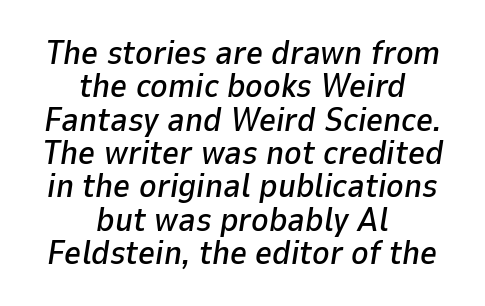
Q: Is the text italic (slanted)? A: Yes, it leans right by about 9 degrees.
Q: Is the text underlined? A: No.
Q: How is the paragraph aligned? A: Centered.
Q: Is the spacing between letters normal or unusually wide? A: Normal.
Q: Is the spacing between lines tight, normal or loose? A: Tight.
Q: Width (condensed, normal, or wide)? A: Normal.
Q: Stroke contrast? A: Low.
Q: x-height? A: Medium.
Q: Monospaced? A: No.
